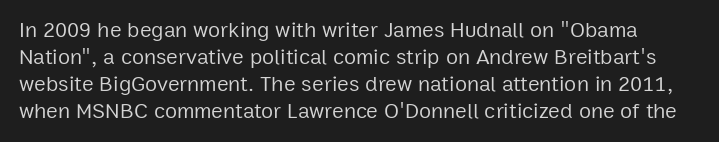
Q: Is the text bold? A: No.
Q: Is the text italic (slanted)? A: No, it is upright.
Q: Is the text underlined? A: No.
Q: Is the spacing between letters normal or unusually wide? A: Normal.
